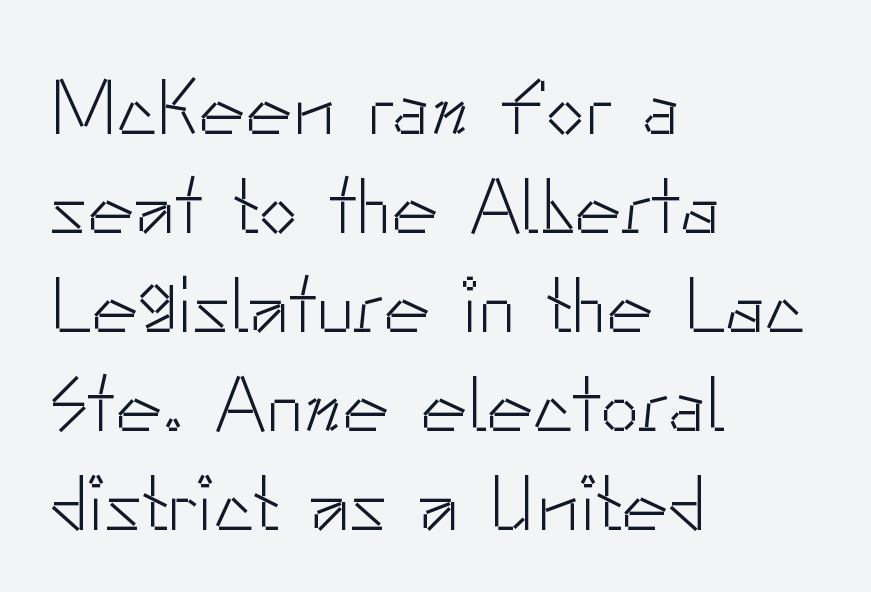
The image shows 78 px light sans-serif type, upright; set left-aligned, normal line spacing (1.27x), normal letter spacing, not underlined; low stroke contrast and a small x-height.
